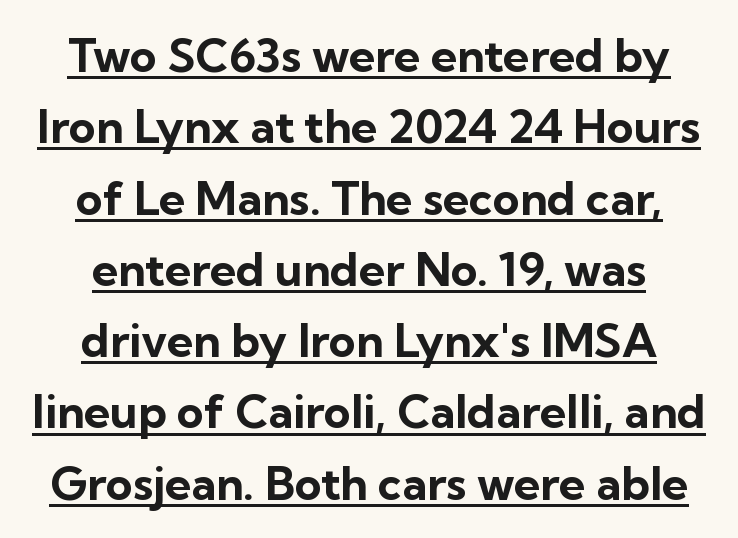
{"serif": "no", "italic": "no", "bold": "yes", "weight": "bold", "width": "normal", "stroke_contrast": "low", "x_height": "medium", "monospaced": "no", "underline": "yes", "align": "center", "line_spacing": "normal", "line_spacing_ratio": 1.55, "letter_spacing": "normal", "letter_spacing_em": 0.0, "glyph_px": 46}
